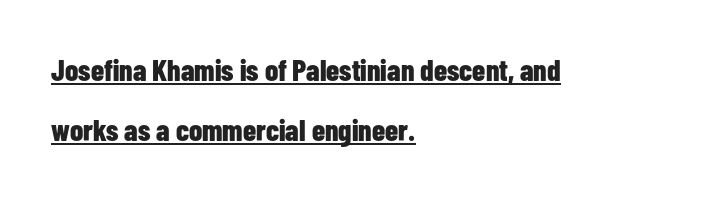
{"serif": "no", "italic": "no", "bold": "yes", "weight": "bold", "width": "condensed", "stroke_contrast": "low", "x_height": "medium", "monospaced": "no", "underline": "yes", "align": "left", "line_spacing": "loose", "line_spacing_ratio": 2.0, "letter_spacing": "normal", "letter_spacing_em": 0.0, "glyph_px": 30}
